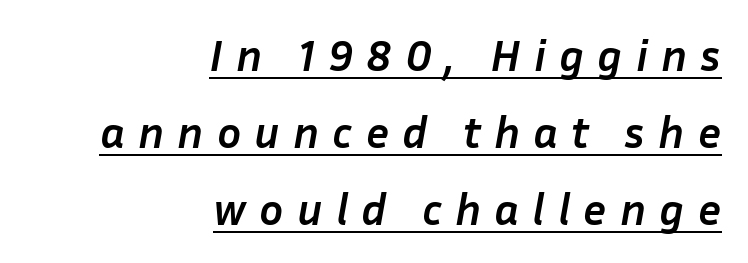
Loose tracking; the words dissolve into strings of separated letters. Italic? Definitely — the glyphs are oblique. Each glyph is drawn with heavy, bold strokes. The paragraph shown leans on its right margin.
